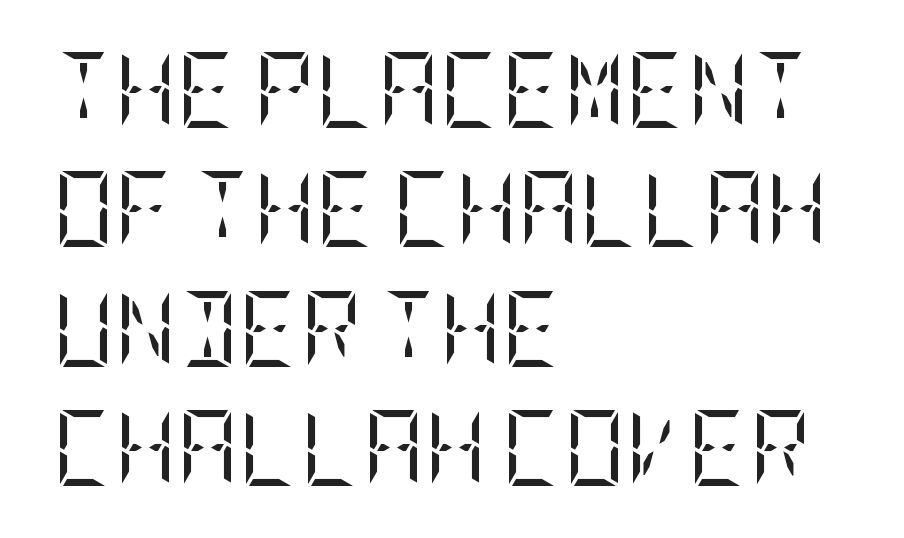
The image shows 76 px regular-weight, condensed serif type, upright; set left-aligned, normal line spacing (1.57x), normal letter spacing, not underlined; low stroke contrast and a large x-height.
